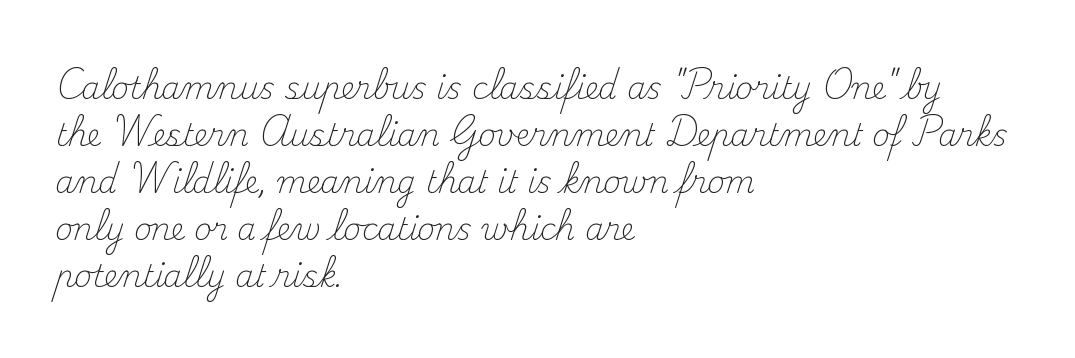
The image shows 30 px light serif type; set left-aligned, normal line spacing (1.57x), normal letter spacing, not underlined; medium stroke contrast and a small x-height.
